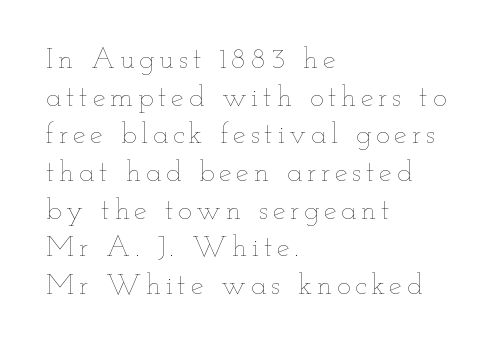
{"italic": "no", "bold": "no", "weight": "thin", "width": "wide", "stroke_contrast": "low", "x_height": "small", "monospaced": "no", "underline": "no", "align": "left", "line_spacing": "normal", "line_spacing_ratio": 1.3, "glyph_px": 29}
